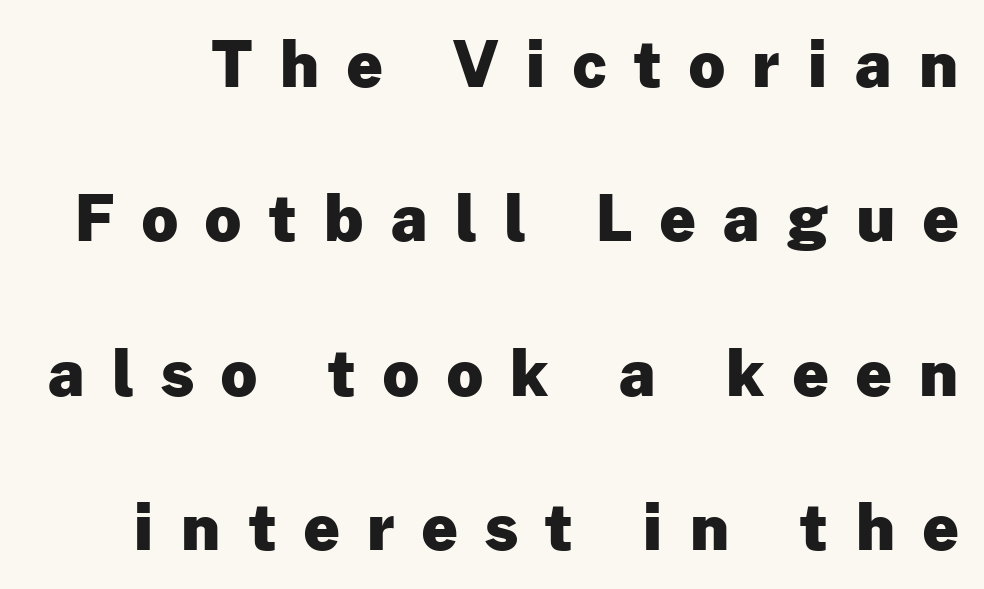
Clear beneath every line of the passage. Notice how the stems are strictly vertical — no italics here. Display-style spreading of the glyphs; the letterfit is very open. Line spacing here is loose.
